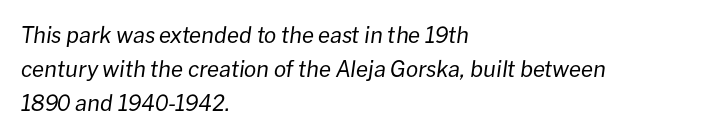
Q: Is the text bold? A: No.
Q: Is the text italic (slanted)? A: Yes, it leans right by about 8 degrees.
Q: Is the text underlined? A: No.
Q: How is the paragraph aligned? A: Left-aligned.
Q: Is the spacing between letters normal or unusually wide? A: Normal.
Q: Is the spacing between lines tight, normal or loose? A: Normal.
